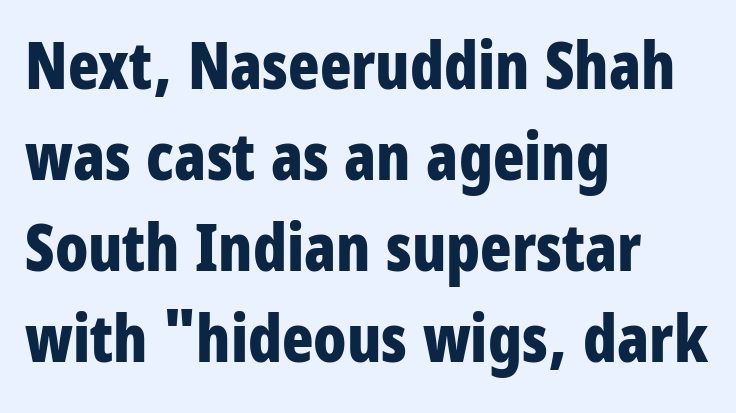
Q: Is the text bold? A: Yes.
Q: Is the text italic (slanted)? A: No, it is upright.
Q: Is the typeface a serif or a sans-serif typeface? A: Sans-serif.
Q: Is the text underlined? A: No.
Q: How is the paragraph aligned? A: Left-aligned.
Q: Is the spacing between letters normal or unusually wide? A: Normal.
Q: Is the spacing between lines tight, normal or loose? A: Normal.
Q: Width (condensed, normal, or wide)? A: Condensed.
Q: Stroke contrast? A: Low.
Q: x-height? A: Large.
Q: Monospaced? A: No.
